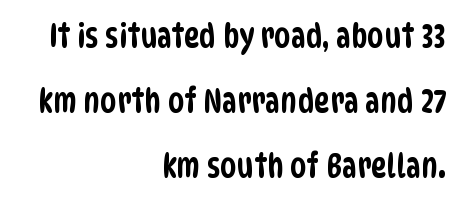
The image shows 33 px condensed sans-serif type; set right-aligned, loose line spacing (1.97x), normal letter spacing, not underlined; low stroke contrast and a large x-height.
